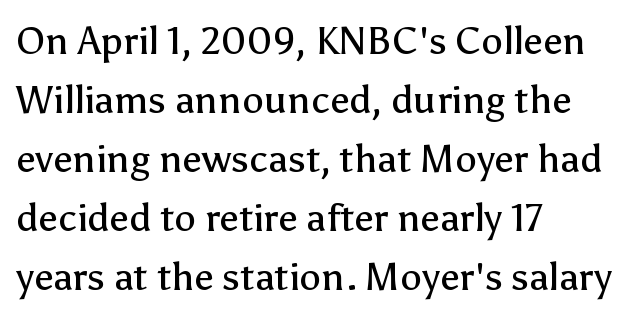
{"serif": "no", "italic": "no", "bold": "no", "weight": "regular", "width": "normal", "stroke_contrast": "low", "x_height": "medium", "monospaced": "no", "underline": "no", "align": "left", "line_spacing": "normal", "line_spacing_ratio": 1.51, "letter_spacing": "normal", "letter_spacing_em": 0.0, "glyph_px": 39}
